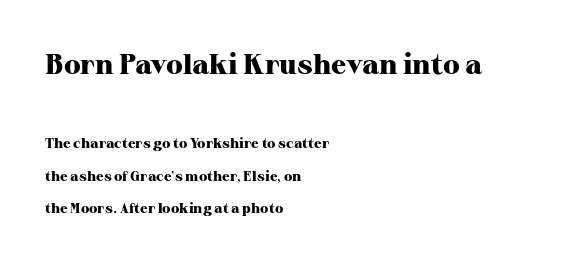
Strong, thick strokes mark this as bold type. This rendering features lettering with no underline. In terms of leading, this rendering errs on the spacious side. Short and long lines alike share a common starting point at left.
